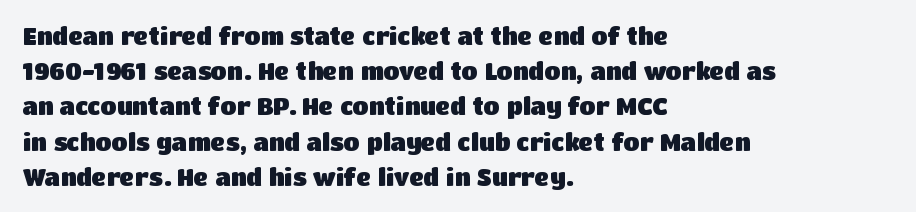
{"italic": "no", "bold": "yes", "underline": "no", "align": "left", "line_spacing": "normal", "line_spacing_ratio": 1.53, "letter_spacing": "normal", "letter_spacing_em": 0.0, "glyph_px": 23}
